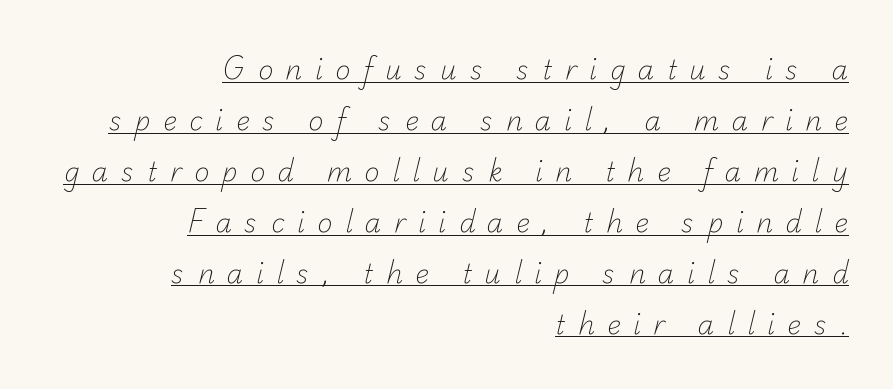
The passage shown has open, widely tracked lettering throughout. Does the copy run flush right? Yes — the right margin is perfectly even. The font sits on the lighter half of the weight spectrum, regular included. The vertical gap from one line to the next is large. Beneath each row of characters lies a ruled line.
